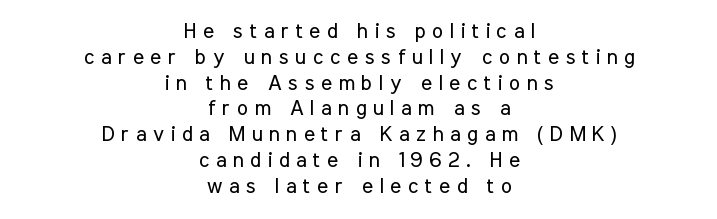
The image shows 21 px text type, upright; set centered, line spacing 1.23x, unusually wide letter spacing (+0.31 em), not underlined.
